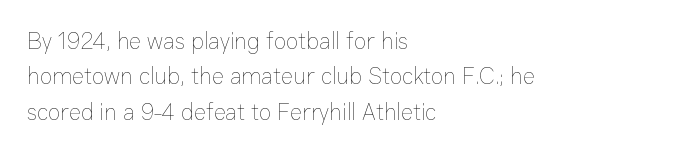
Q: Is the text bold? A: No.
Q: Is the text italic (slanted)? A: No, it is upright.
Q: Is the text underlined? A: No.
Q: How is the paragraph aligned? A: Left-aligned.
Q: Is the spacing between letters normal or unusually wide? A: Normal.
Q: Is the spacing between lines tight, normal or loose? A: Normal.
